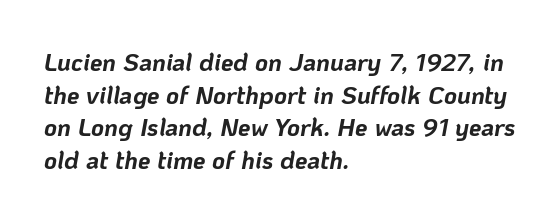
The image shows 25 px bold type, italic (leaning right); set left-aligned, normal line spacing (1.31x), normal letter spacing, not underlined.
